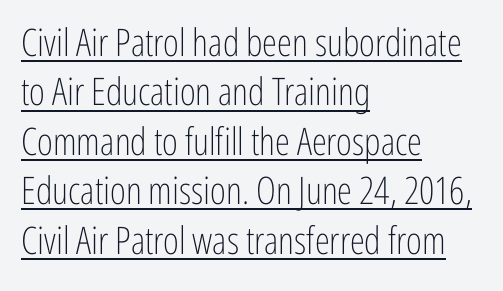
{"serif": "no", "italic": "no", "bold": "no", "weight": "light", "width": "condensed", "stroke_contrast": "low", "x_height": "medium", "monospaced": "no", "underline": "yes", "align": "left", "line_spacing": "normal", "line_spacing_ratio": 1.3, "letter_spacing": "normal", "letter_spacing_em": 0.0, "glyph_px": 38}
